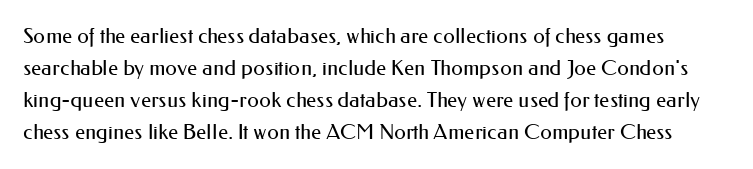
Q: Is the text bold? A: No.
Q: Is the text italic (slanted)? A: No, it is upright.
Q: Is the text underlined? A: No.
Q: Is the spacing between letters normal or unusually wide? A: Normal.
Q: Is the spacing between lines tight, normal or loose? A: Normal.
